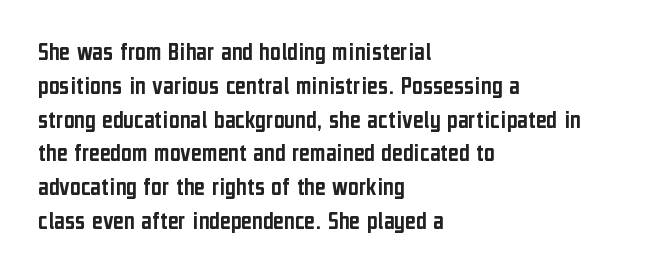
The image shows 26 px text type, upright; set left-aligned, normal line spacing (1.3x), normal letter spacing, not underlined.
